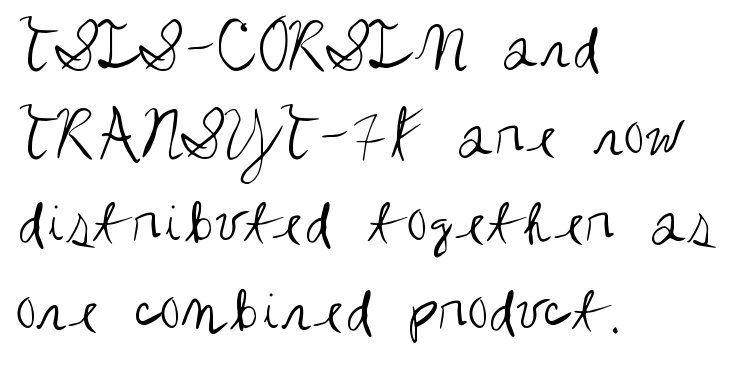
{"serif": "no", "bold": "no", "weight": "regular", "width": "condensed", "stroke_contrast": "medium", "x_height": "large", "monospaced": "no", "underline": "no", "align": "left", "line_spacing": "normal", "line_spacing_ratio": 1.29, "letter_spacing": "normal", "letter_spacing_em": 0.0, "glyph_px": 68}
